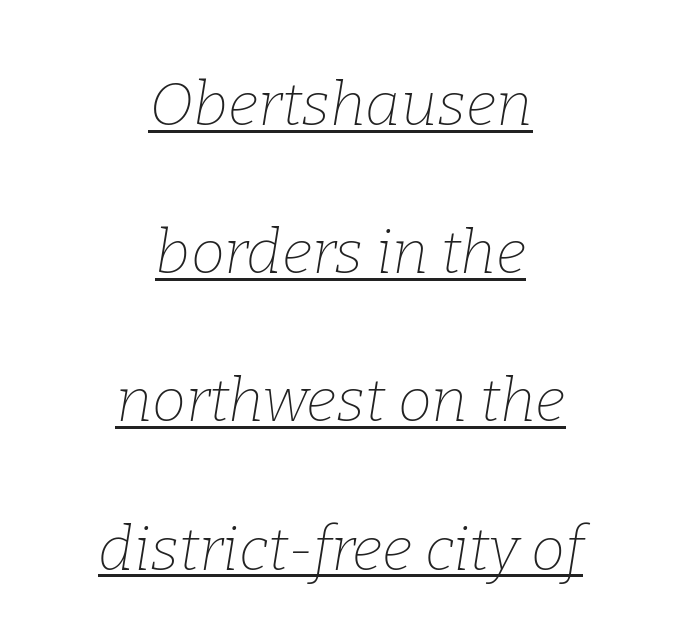
Q: Is the text bold? A: No.
Q: Is the text italic (slanted)? A: Yes, it leans right by about 9 degrees.
Q: Is the typeface a serif or a sans-serif typeface? A: Serif.
Q: Is the text underlined? A: Yes.
Q: How is the paragraph aligned? A: Centered.
Q: Is the spacing between letters normal or unusually wide? A: Normal.
Q: Is the spacing between lines tight, normal or loose? A: Loose.
Q: Width (condensed, normal, or wide)? A: Normal.
Q: Stroke contrast? A: Low.
Q: x-height? A: Medium.
Q: Monospaced? A: No.
